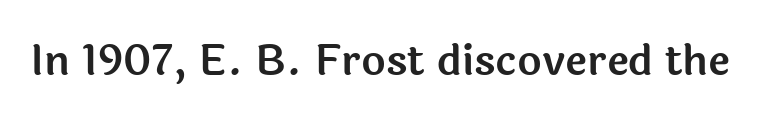
Q: Is the text italic (slanted)? A: No, it is upright.
Q: Is the typeface a serif or a sans-serif typeface? A: Sans-serif.
Q: Is the text underlined? A: No.
Q: Is the spacing between letters normal or unusually wide? A: Normal.
Q: Width (condensed, normal, or wide)? A: Normal.
Q: x-height? A: Medium.
Q: Monospaced? A: No.
